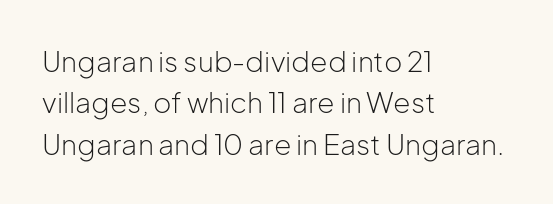
The image shows 28 px light sans-serif type, upright; set left-aligned, normal line spacing (1.48x), normal letter spacing, not underlined; low stroke contrast and a medium x-height.
